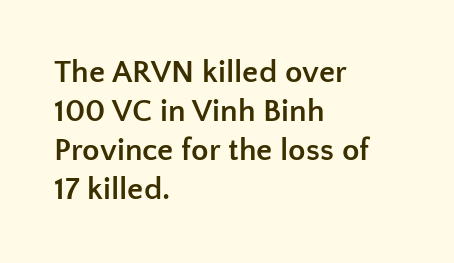
{"serif": "no", "italic": "no", "bold": "yes", "weight": "semibold", "width": "normal", "stroke_contrast": "low", "x_height": "medium", "monospaced": "no", "underline": "no", "align": "left", "line_spacing_ratio": 1.22, "letter_spacing": "normal", "letter_spacing_em": 0.0, "glyph_px": 32}
